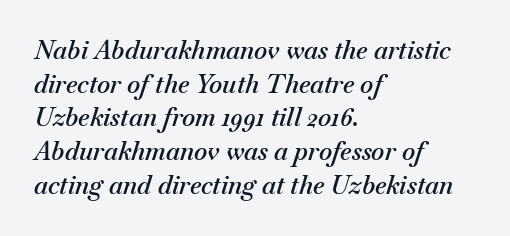
Q: Is the text bold? A: Semi-bold.
Q: Is the text italic (slanted)? A: Yes, it leans right by about 18 degrees.
Q: Is the text underlined? A: No.
Q: How is the paragraph aligned? A: Left-aligned.
Q: Is the spacing between letters normal or unusually wide? A: Normal.
Q: Is the spacing between lines tight, normal or loose? A: Normal.
